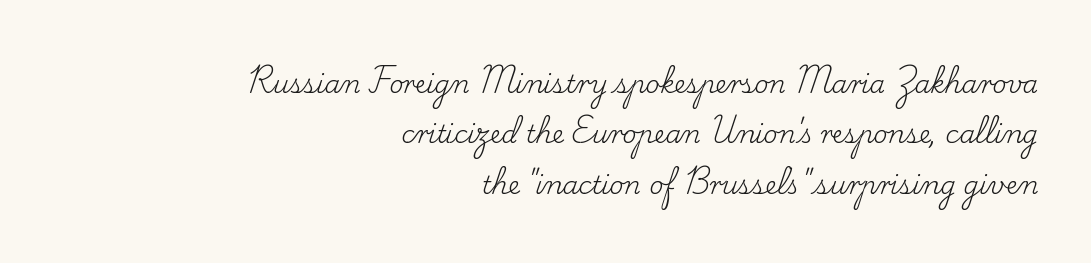
Words float on clear page, feet unadorned. The lines are quadded right. In terms of leading, this rendering errs on the spacious side. No heavy texture on the line: the type isn't bold. There is no visible air inserted between adjacent glyphs.
